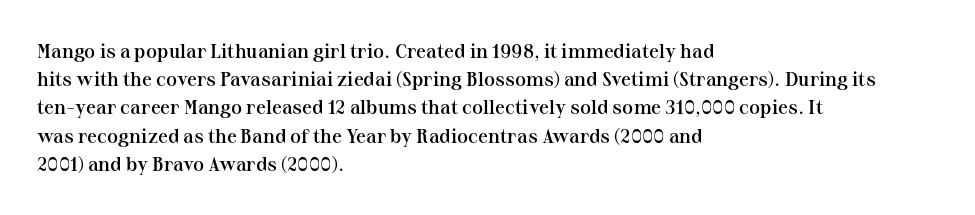
This is moderately heavy type, rendered in semibold. A bare baseline throughout the passage. Caption: standard tracking, unaltered. A typesetter would mark this as roman, not italic. The rows are spaced the way most documents space them. A classic flush-left, rag-right setting is used for this passage.
